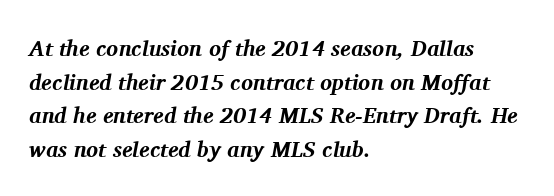
This sample uses an oblique cut, with every glyph tilted off the vertical. The rendering uses a moderate line-height, typical for paragraphs. You'd pick this weight for a headline — it's a proper bold. Horizontal alignment here is leftward, the default for most running prose. The face used here is rendered with its standard letterfit. The specimen omits any rule beneath the text block's lines.
